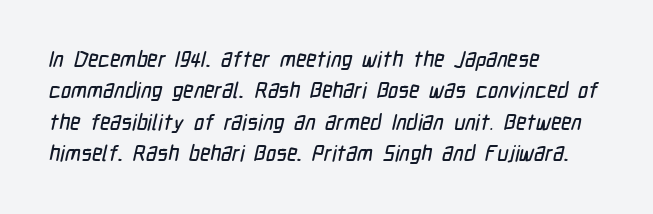
{"underline": "no", "align": "left", "line_spacing": "normal", "line_spacing_ratio": 1.43, "letter_spacing": "normal", "letter_spacing_em": 0.0, "glyph_px": 22}
